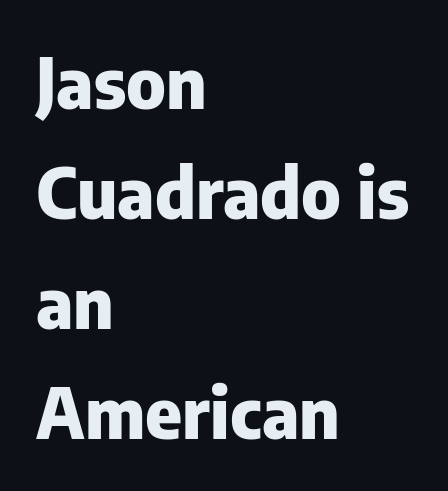
{"serif": "no", "italic": "no", "bold": "yes", "weight": "heavy", "width": "normal", "stroke_contrast": "low", "x_height": "medium", "monospaced": "no", "underline": "no", "align": "left", "line_spacing": "normal", "line_spacing_ratio": 1.57, "letter_spacing": "normal", "letter_spacing_em": 0.0, "glyph_px": 70}
